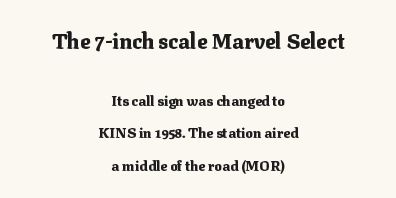
The image shows 21 px bold type, upright; set centered, loose line spacing (2.33x), normal letter spacing, not underlined; the first (top) block is 1.5x larger.
